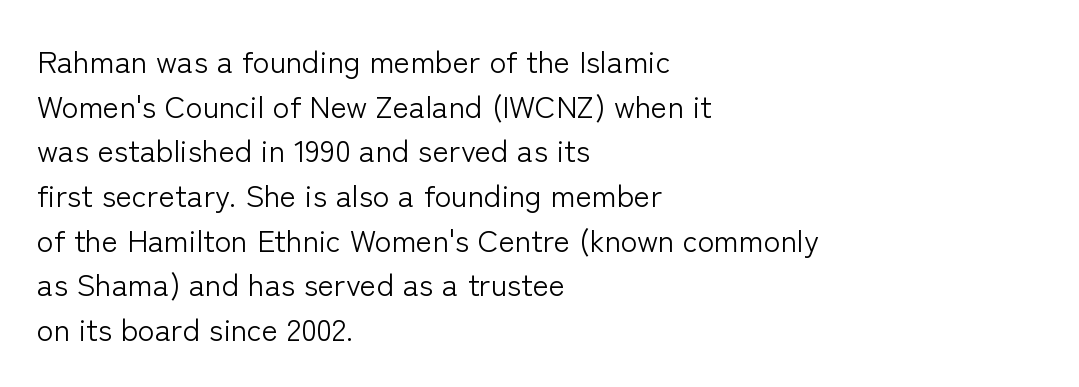
The rendering shows plain stroke endings on the letterforms — a sans-serif design. Lines of text with bare space underneath. The strokes carry an ordinary text weight at most. Leading: standard. Look at the tracking — it's just the regular setting, nothing added.
